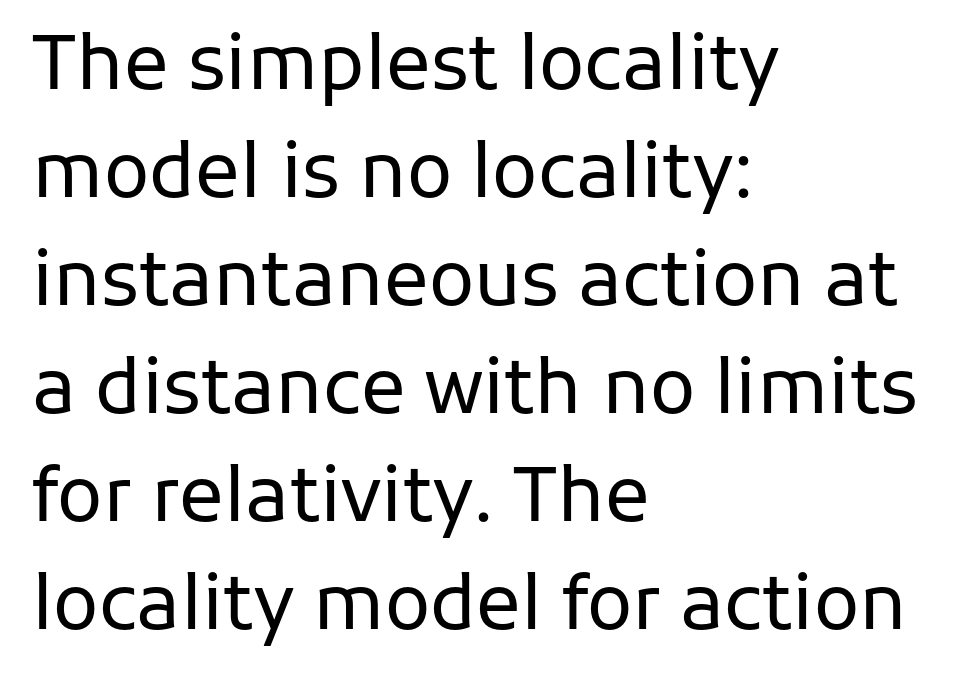
{"serif": "no", "italic": "no", "bold": "no", "weight": "regular", "width": "normal", "stroke_contrast": "low", "x_height": "medium", "monospaced": "no", "underline": "no", "align": "left", "line_spacing": "normal", "line_spacing_ratio": 1.44, "letter_spacing": "normal", "letter_spacing_em": 0.0, "glyph_px": 75}
